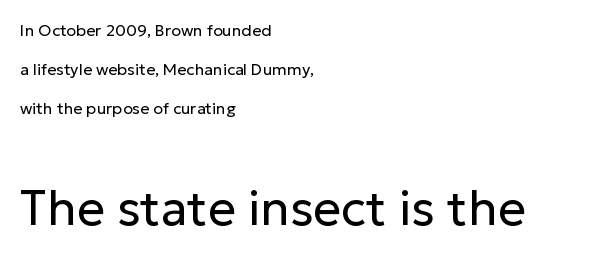
{"serif": "no", "italic": "no", "bold": "no", "weight": "regular", "width": "normal", "stroke_contrast": "low", "x_height": "medium", "monospaced": "no", "underline": "no", "align": "left", "line_spacing": "loose", "line_spacing_ratio": 2.45, "letter_spacing": "normal", "letter_spacing_em": 0.0, "larger_block": "second", "size_ratio": 3.06, "glyph_px": 49}
